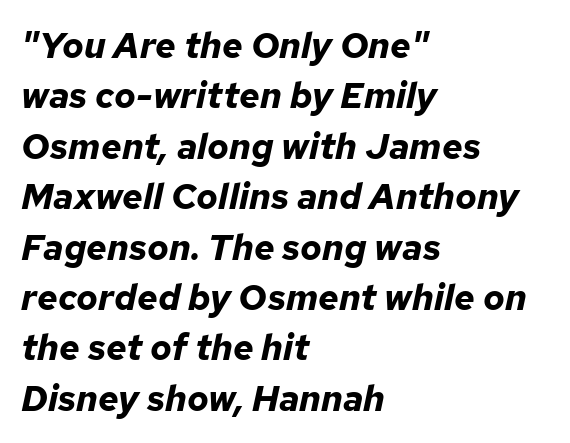
Q: Is the text bold? A: Yes.
Q: Is the text italic (slanted)? A: Yes, it leans right by about 12 degrees.
Q: Is the text underlined? A: No.
Q: How is the paragraph aligned? A: Left-aligned.
Q: Is the spacing between letters normal or unusually wide? A: Normal.
Q: Is the spacing between lines tight, normal or loose? A: Normal.
Q: Width (condensed, normal, or wide)? A: Normal.
Q: Stroke contrast? A: Low.
Q: x-height? A: Medium.
Q: Monospaced? A: No.
